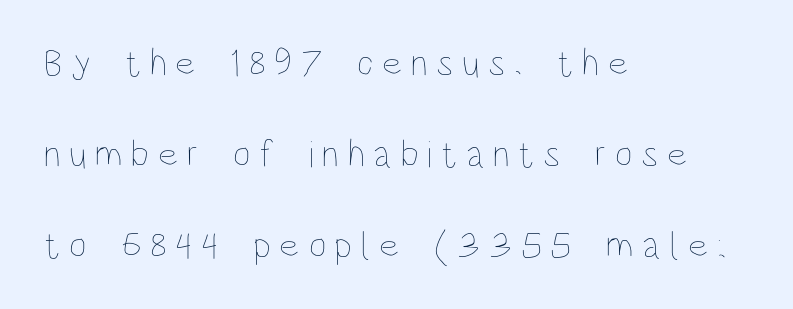
A typesetter would call this proportional, since set widths differ per character. The ragged edge is on the right, which tells us the setting is flush left. The specimen reads as upright at a glance. Between one letter and the next there's a generous, obvious gap. Lines of text with bare space underneath. The passage shown stacks its lines with a broad gap.
